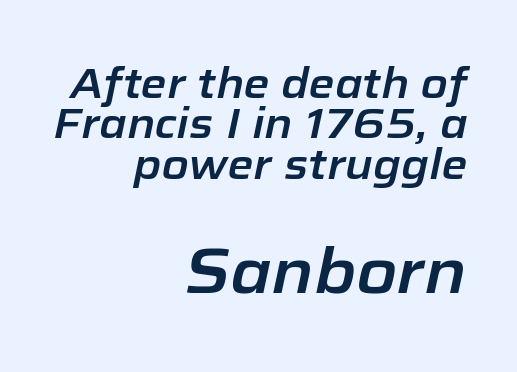
The tracking reads as untouched default to a designer's eye. Summary of vertical rhythm: compact, with narrow interline spacing. Check under the words: just untouched page. The axis of the letterforms is tilted away from vertical. The typesetter chose a ragged-left arrangement here. Each letter keeps its own natural width here, so spacing adapts to shape.
